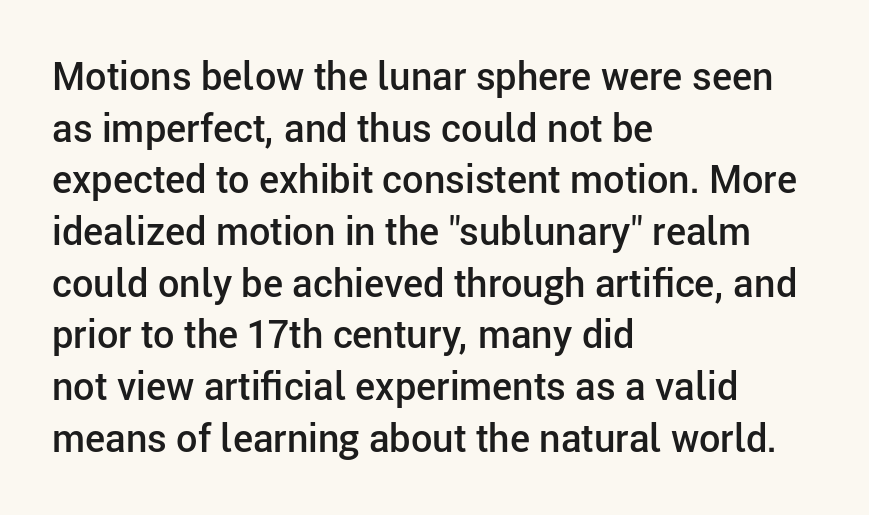
The font's upright variant was chosen for this text. These lines are composed in type without serifs. Evenly set lines give the paragraph a standard silhouette. The letters are semibold — heavier than regular but short of a full bold.
